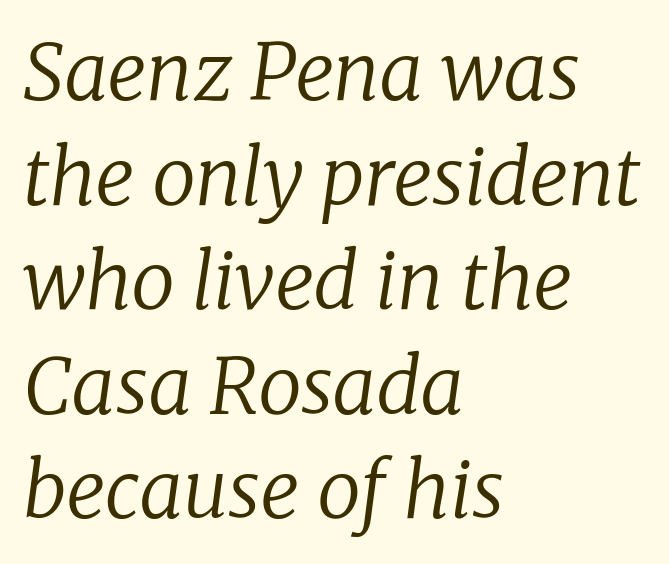
{"serif": "yes", "italic": "yes", "lean": "right", "slant_degrees": 8, "bold": "no", "weight": "regular", "width": "normal", "stroke_contrast": "low", "x_height": "medium", "monospaced": "no", "underline": "no", "align": "left", "line_spacing": "normal", "line_spacing_ratio": 1.34, "letter_spacing": "normal", "letter_spacing_em": 0.0, "glyph_px": 78}
